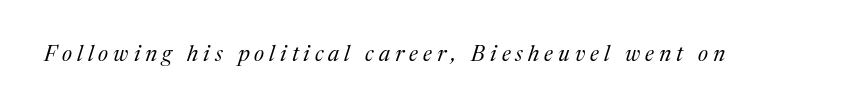
Weight: regular or lighter. The tracking reads as deliberately expanded to a designer's eye. Rule under the text: the space is simply empty. Slant detected: the letters are inclined.
